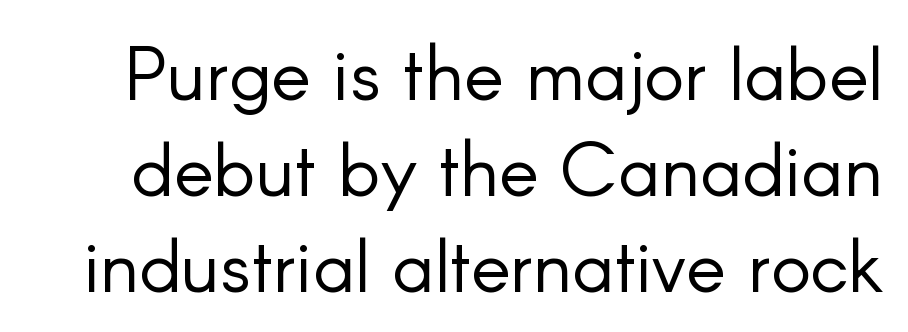
Here the designer chose a conventional face with non-uniform glyph widths. Vertically, the passage feels balanced, rows spaced as you'd expect. Unmarked baselines from the first word to the last. Inter-character spacing is left at the font's built-in metrics. The font is comparable to plain body text, perhaps lighter.
